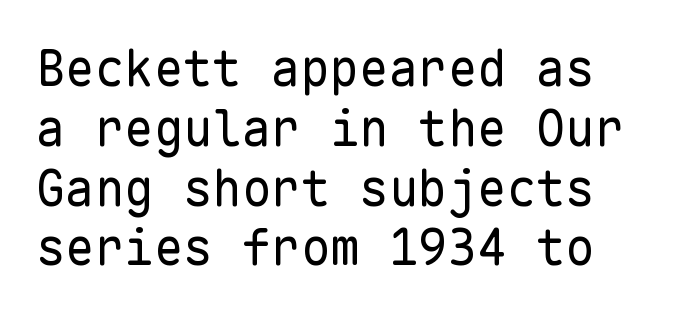
Q: Is the text bold? A: No.
Q: Is the text italic (slanted)? A: No, it is upright.
Q: Is the typeface a serif or a sans-serif typeface? A: Sans-serif.
Q: Is the text underlined? A: No.
Q: Is the spacing between letters normal or unusually wide? A: Normal.
Q: Width (condensed, normal, or wide)? A: Normal.
Q: Stroke contrast? A: Low.
Q: x-height? A: Medium.
Q: Monospaced? A: Yes.
